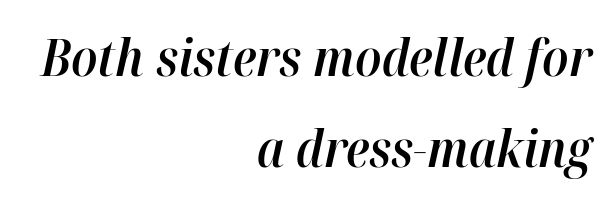
Q: Is the text bold? A: Semi-bold.
Q: Is the text italic (slanted)? A: Yes, it leans right by about 12 degrees.
Q: Is the text underlined? A: No.
Q: How is the paragraph aligned? A: Right-aligned.
Q: Is the spacing between letters normal or unusually wide? A: Normal.
Q: Width (condensed, normal, or wide)? A: Normal.
Q: Stroke contrast? A: High.
Q: x-height? A: Medium.
Q: Monospaced? A: No.
